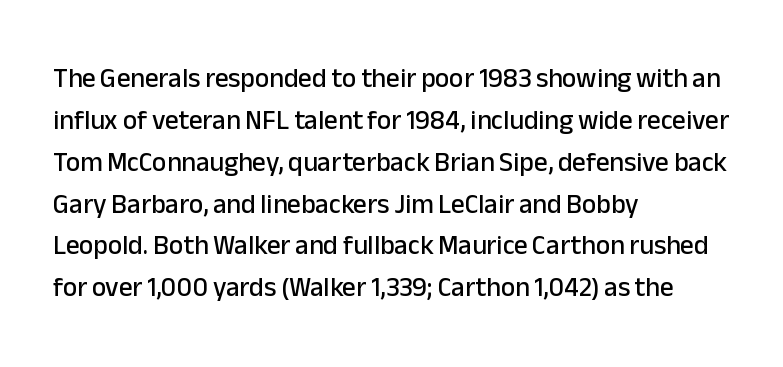
{"italic": "no", "underline": "no", "align": "left", "line_spacing": "normal", "line_spacing_ratio": 1.55, "letter_spacing": "normal", "letter_spacing_em": 0.0, "glyph_px": 27}
